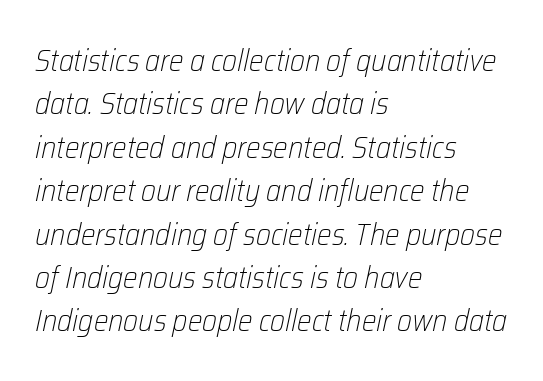
The image shows 31 px light, condensed type, italic (leaning right); set left-aligned, normal line spacing (1.4x), normal letter spacing, not underlined; low stroke contrast and a medium x-height.
